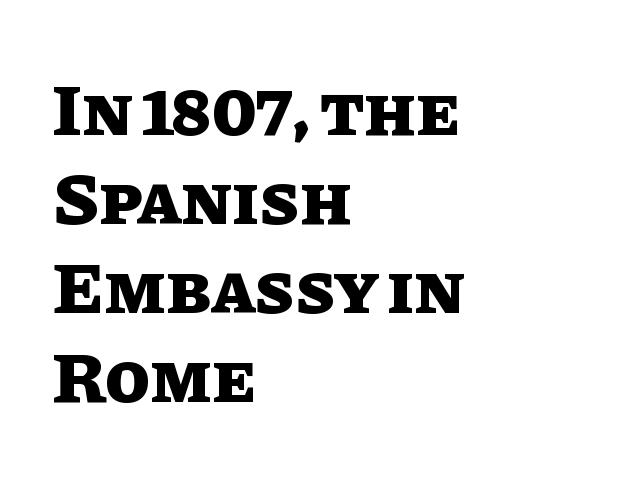
{"italic": "no", "bold": "yes", "weight": "heavy", "width": "normal", "stroke_contrast": "low", "x_height": "large", "monospaced": "no", "underline": "no", "align": "left", "line_spacing_ratio": 1.22, "letter_spacing": "normal", "letter_spacing_em": 0.0, "glyph_px": 73}
